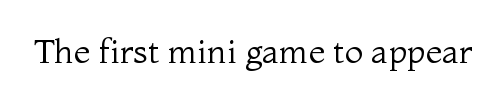
Q: Is the text bold? A: No.
Q: Is the text italic (slanted)? A: No, it is upright.
Q: Is the typeface a serif or a sans-serif typeface? A: Serif.
Q: Is the text underlined? A: No.
Q: Is the spacing between letters normal or unusually wide? A: Normal.
Q: Width (condensed, normal, or wide)? A: Normal.
Q: Stroke contrast? A: Medium.
Q: x-height? A: Medium.
Q: Monospaced? A: No.
